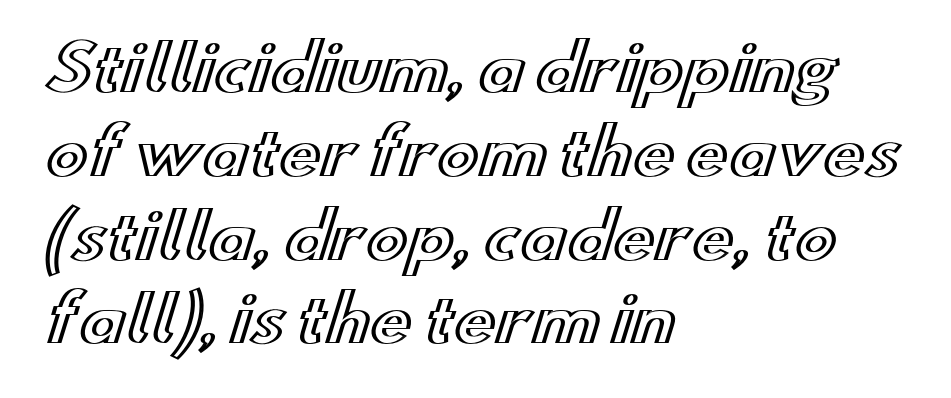
{"width": "wide", "x_height": "small", "monospaced": "no", "underline": "no", "align": "left", "line_spacing": "normal", "line_spacing_ratio": 1.33, "letter_spacing": "normal", "letter_spacing_em": 0.0, "glyph_px": 63}
